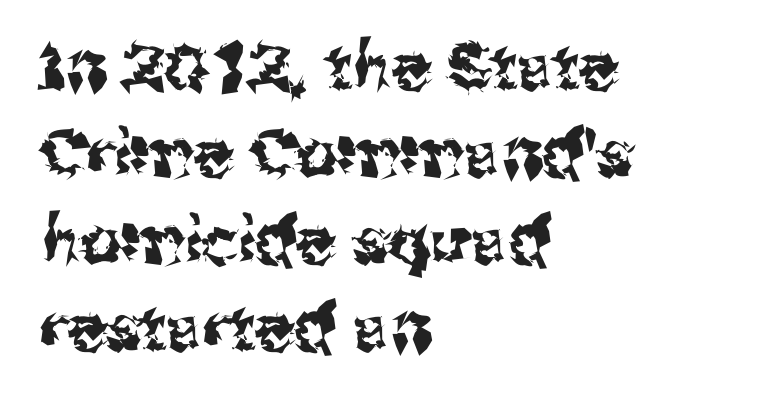
Q: Is the text italic (slanted)? A: No, it is upright.
Q: Is the typeface a serif or a sans-serif typeface? A: Sans-serif.
Q: Is the text underlined? A: No.
Q: How is the paragraph aligned? A: Left-aligned.
Q: Is the spacing between letters normal or unusually wide? A: Normal.
Q: Is the spacing between lines tight, normal or loose? A: Normal.
Q: Width (condensed, normal, or wide)? A: Normal.
Q: Stroke contrast? A: Medium.
Q: x-height? A: Medium.
Q: Monospaced? A: No.
